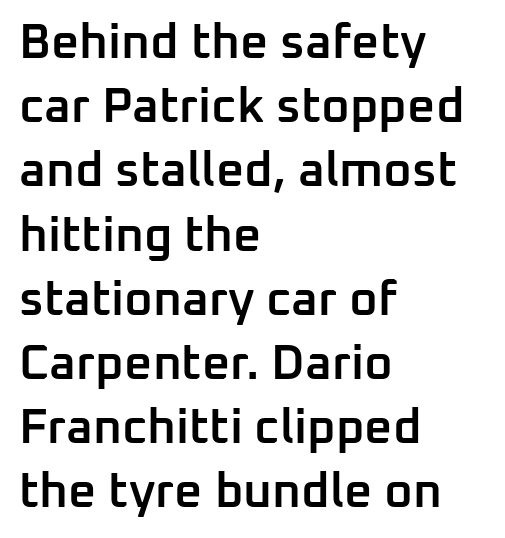
The space beneath each line is pristine and unruled. Horizontal alignment here is leftward, the default for most running prose. Proportional: the letters do not fall into vertical columns. The typesetting leans somewhat heavy: a semibold. Ascenders rise straight up at ninety degrees.
